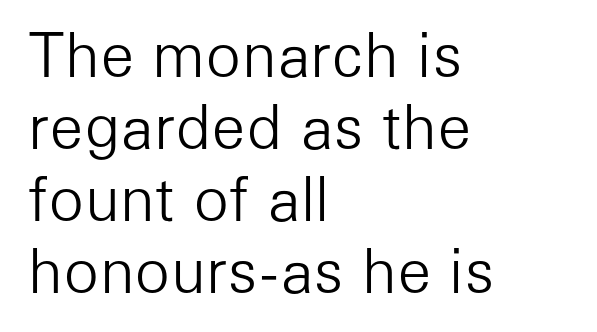
Heaviness? Minimal to ordinary, like unemphasized prose. The rendering anchors every line to the left-hand side. Is there any slant? The stems are plumb. Descenders hang freely into open space. Observe the absence of serifs on each vertical stroke in this sample. The passage shown is typed in a proportional face where columns would drift.
